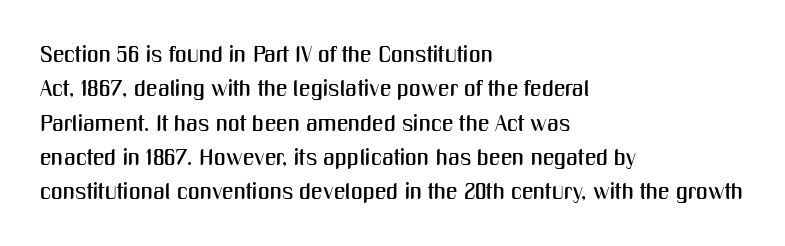
The image shows 23 px text type, upright; set left-aligned, normal line spacing (1.49x), normal letter spacing, not underlined.
